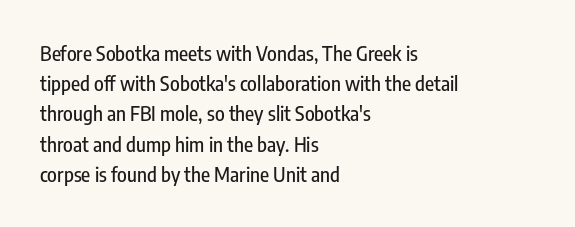
The image shows 20 px text type, upright; set left-aligned, normal line spacing (1.51x), normal letter spacing, not underlined.
